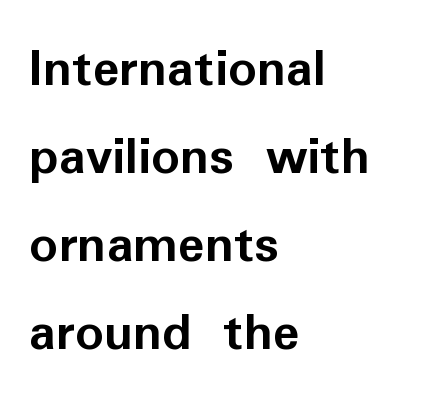
Q: Is the text bold? A: Yes.
Q: Is the text italic (slanted)? A: No, it is upright.
Q: Is the typeface a serif or a sans-serif typeface? A: Sans-serif.
Q: Is the text underlined? A: No.
Q: How is the paragraph aligned? A: Left-aligned.
Q: Is the spacing between letters normal or unusually wide? A: Normal.
Q: Is the spacing between lines tight, normal or loose? A: Normal.
Q: Width (condensed, normal, or wide)? A: Normal.
Q: Stroke contrast? A: Low.
Q: x-height? A: Medium.
Q: Monospaced? A: No.
